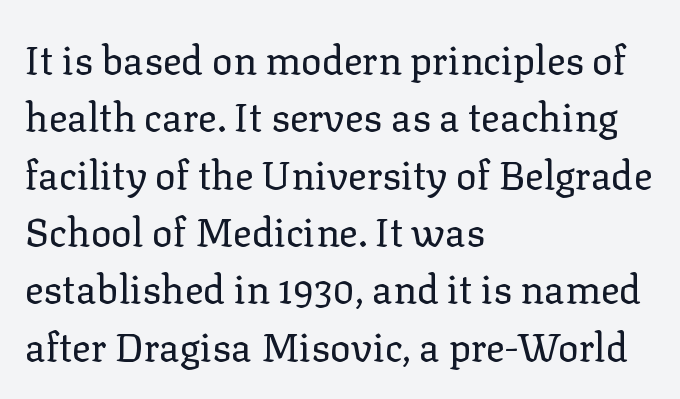
The image shows 39 px regular-weight serif type, upright; set left-aligned, normal line spacing (1.47x), normal letter spacing, not underlined; low stroke contrast and a medium x-height.
